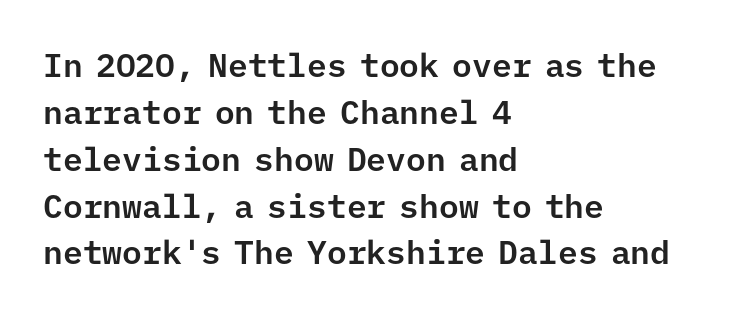
Q: Is the text italic (slanted)? A: No, it is upright.
Q: Is the typeface a serif or a sans-serif typeface? A: Sans-serif.
Q: Is the text underlined? A: No.
Q: How is the paragraph aligned? A: Left-aligned.
Q: Is the spacing between letters normal or unusually wide? A: Normal.
Q: Is the spacing between lines tight, normal or loose? A: Normal.
Q: Width (condensed, normal, or wide)? A: Normal.
Q: Stroke contrast? A: Low.
Q: x-height? A: Medium.
Q: Monospaced? A: Yes.
